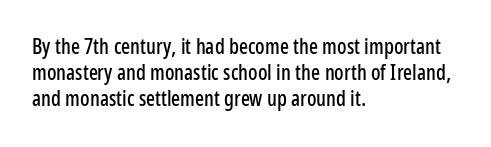
Q: Is the text italic (slanted)? A: No, it is upright.
Q: Is the text underlined? A: No.
Q: How is the paragraph aligned? A: Left-aligned.
Q: Is the spacing between letters normal or unusually wide? A: Normal.
